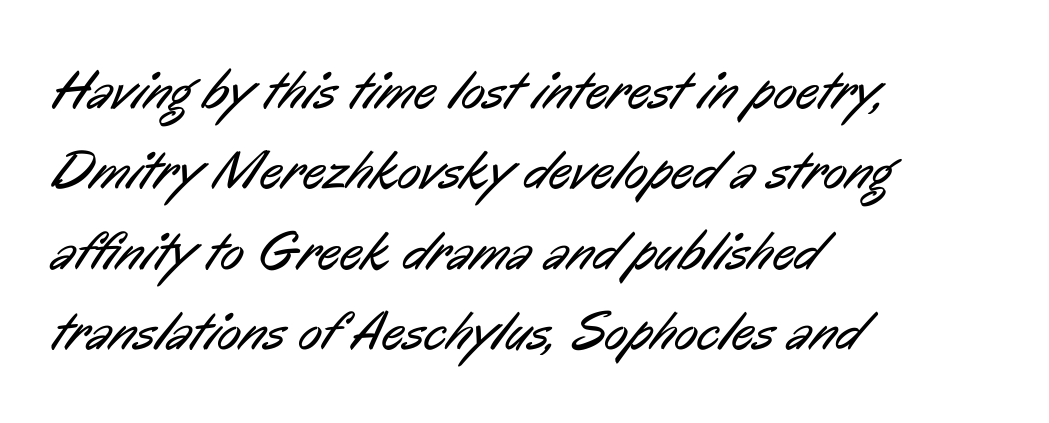
{"serif": "no", "bold": "no", "weight": "regular", "width": "condensed", "stroke_contrast": "low", "x_height": "medium", "monospaced": "no", "underline": "no", "align": "left", "line_spacing": "normal", "line_spacing_ratio": 1.46, "letter_spacing": "normal", "letter_spacing_em": 0.0, "glyph_px": 55}
